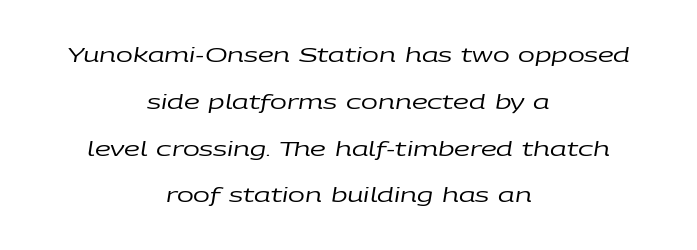
Is the stroke heavy? The answer is a plain regular-or-lighter. Typeset on center — no edge is straight. Descender tails drop into unmarked territory. Notice how the stems are inclined rather than vertical — that's the hallmark of italics. Default kerning and tracking; the words read as compact shapes. Leading is clearly above the norm, producing a sparse column.
